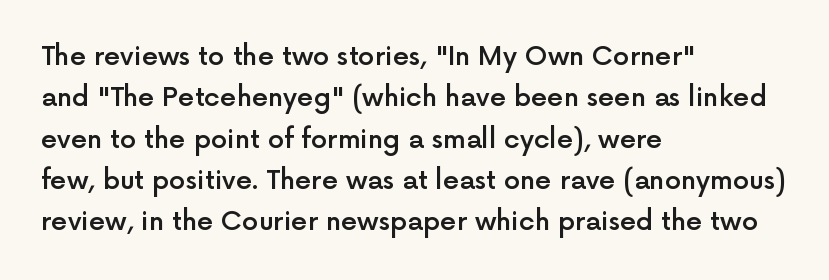
Q: Is the text bold? A: Semi-bold.
Q: Is the text italic (slanted)? A: No, it is upright.
Q: Is the text underlined? A: No.
Q: How is the paragraph aligned? A: Left-aligned.
Q: Is the spacing between letters normal or unusually wide? A: Normal.
Q: Is the spacing between lines tight, normal or loose? A: Normal.
